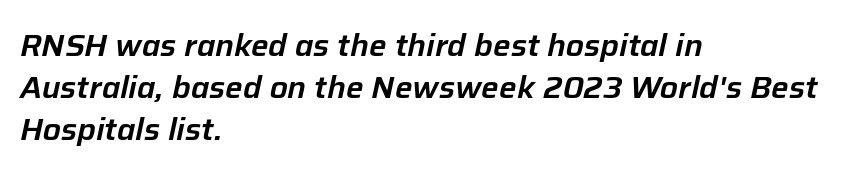
Q: Is the text italic (slanted)? A: Yes, it leans right by about 12 degrees.
Q: Is the text underlined? A: No.
Q: How is the paragraph aligned? A: Left-aligned.
Q: Is the spacing between letters normal or unusually wide? A: Normal.
Q: Is the spacing between lines tight, normal or loose? A: Normal.
Q: Width (condensed, normal, or wide)? A: Normal.
Q: Stroke contrast? A: Low.
Q: x-height? A: Medium.
Q: Monospaced? A: No.
